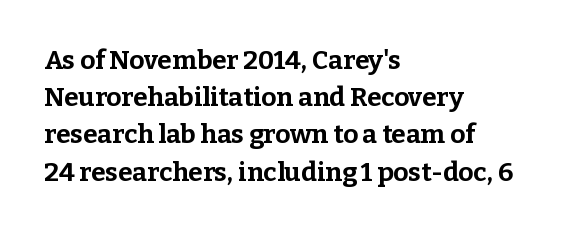
Q: Is the text bold? A: Yes.
Q: Is the text italic (slanted)? A: No, it is upright.
Q: Is the text underlined? A: No.
Q: How is the paragraph aligned? A: Left-aligned.
Q: Is the spacing between letters normal or unusually wide? A: Normal.
Q: Is the spacing between lines tight, normal or loose? A: Normal.
